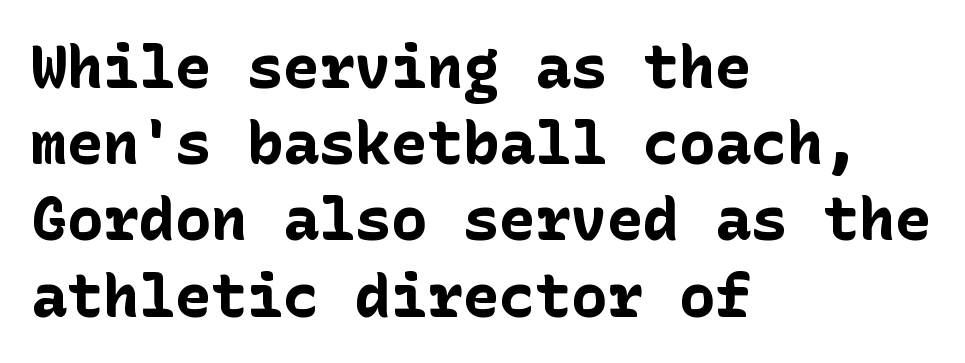
Check under the words: just untouched page. One-word summary of the alignment: left. Summary of vertical rhythm: regular, with standard interline spacing. In terms of posture, this sample is upright.
